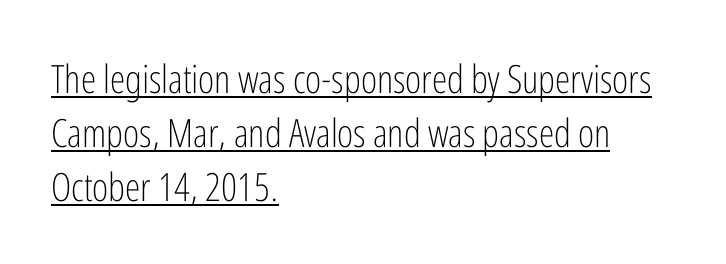
The image shows 39 px light, condensed sans-serif type, upright; set left-aligned, normal line spacing (1.38x), normal letter spacing, underlined; low stroke contrast and a medium x-height.
